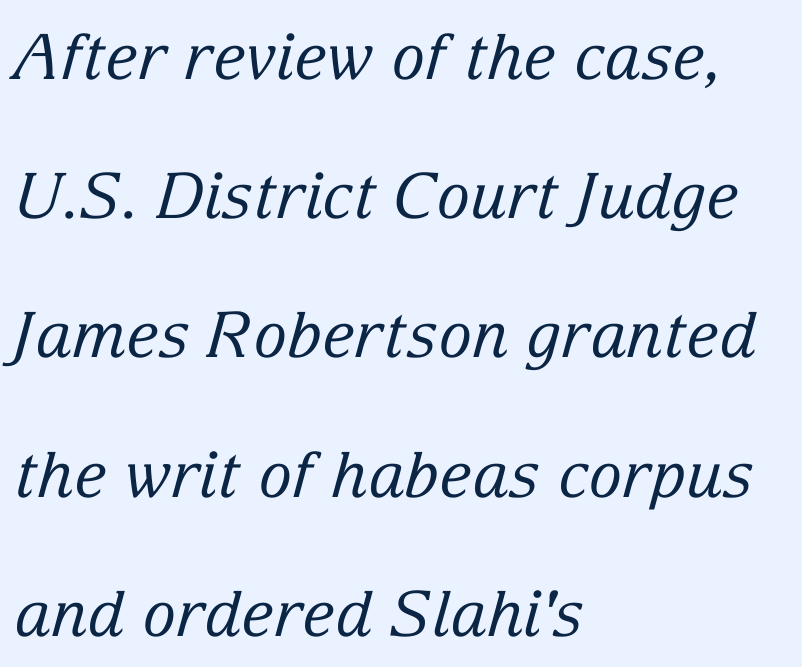
The image shows 63 px regular-weight serif type, italic (leaning right); set left-aligned, loose line spacing (2.21x), normal letter spacing, not underlined; low stroke contrast and a medium x-height.
